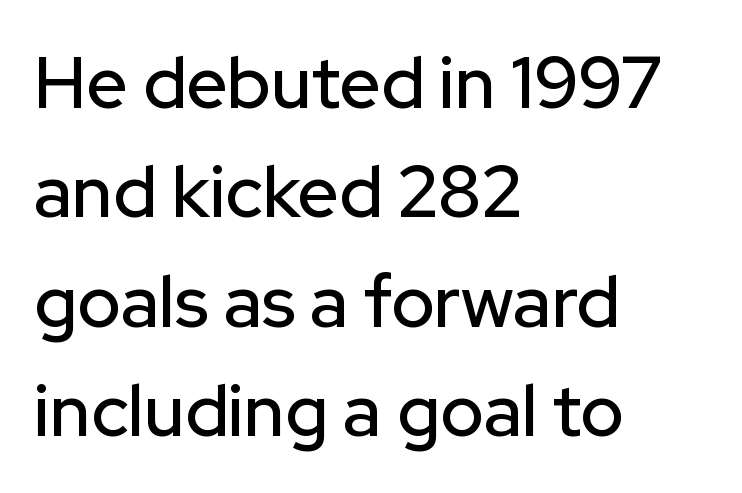
The image shows 72 px sans-serif type, upright; set left-aligned, normal line spacing (1.52x), normal letter spacing, not underlined; low stroke contrast and a medium x-height.
